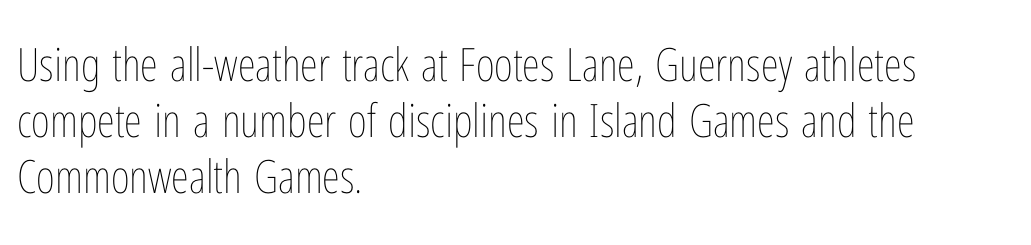
{"italic": "no", "bold": "no", "weight": "thin", "width": "condensed", "stroke_contrast": "low", "x_height": "medium", "monospaced": "no", "underline": "no", "align": "left", "line_spacing_ratio": 1.22, "letter_spacing": "normal", "letter_spacing_em": 0.0, "glyph_px": 46}
